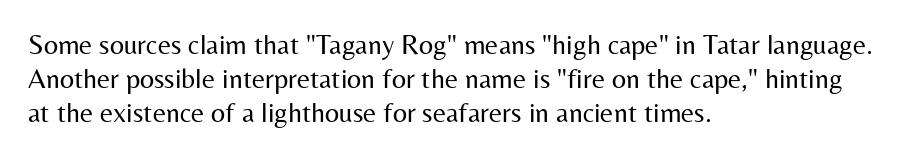
Q: Is the text bold? A: No.
Q: Is the text italic (slanted)? A: No, it is upright.
Q: Is the typeface a serif or a sans-serif typeface? A: Sans-serif.
Q: Is the text underlined? A: No.
Q: How is the paragraph aligned? A: Left-aligned.
Q: Is the spacing between letters normal or unusually wide? A: Normal.
Q: Width (condensed, normal, or wide)? A: Normal.
Q: Stroke contrast? A: Medium.
Q: x-height? A: Medium.
Q: Monospaced? A: No.
